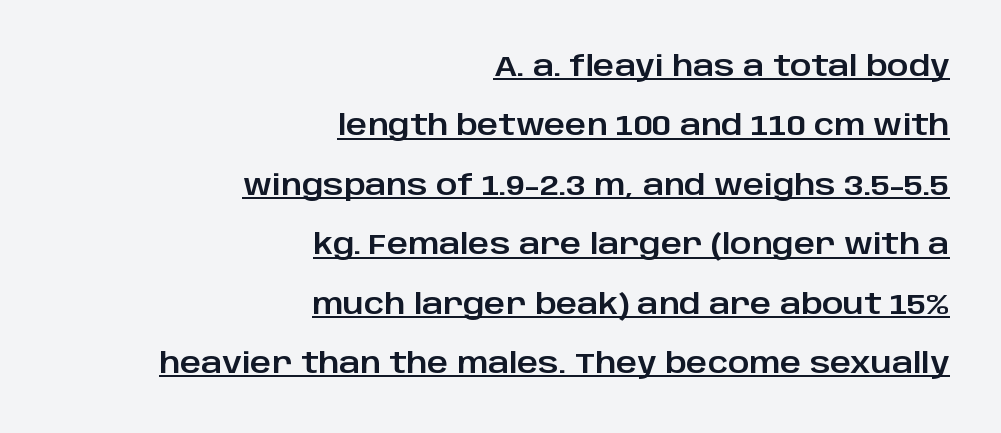
Q: Is the text italic (slanted)? A: No, it is upright.
Q: Is the typeface a serif or a sans-serif typeface? A: Sans-serif.
Q: Is the text underlined? A: Yes.
Q: How is the paragraph aligned? A: Right-aligned.
Q: Is the spacing between letters normal or unusually wide? A: Normal.
Q: Is the spacing between lines tight, normal or loose? A: Loose.
Q: Width (condensed, normal, or wide)? A: Normal.
Q: Stroke contrast? A: Low.
Q: x-height? A: Large.
Q: Monospaced? A: No.
